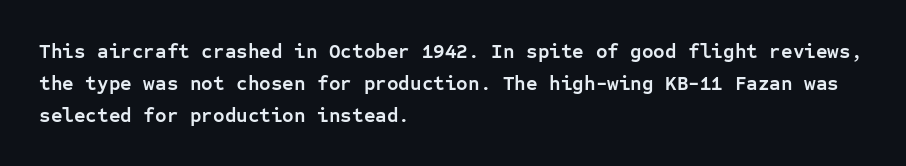
{"italic": "no", "bold": "yes", "underline": "no", "align": "left", "line_spacing": "normal", "line_spacing_ratio": 1.59, "letter_spacing": "normal", "letter_spacing_em": 0.0, "glyph_px": 20}
